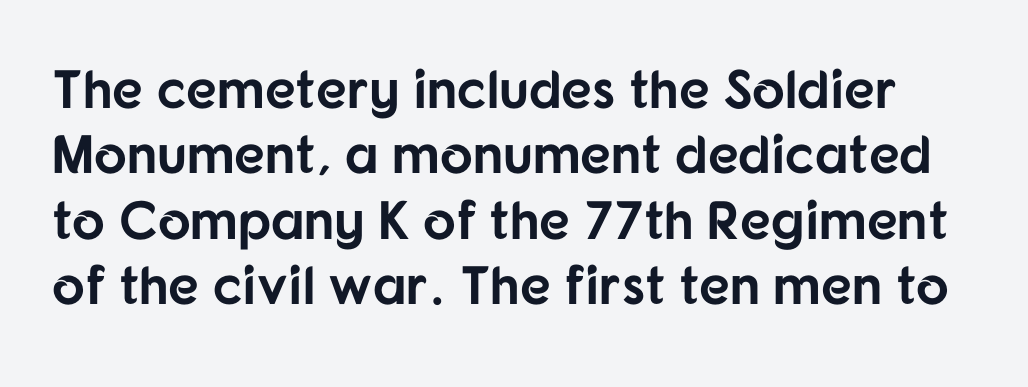
Q: Is the text bold? A: Yes.
Q: Is the text italic (slanted)? A: No, it is upright.
Q: Is the typeface a serif or a sans-serif typeface? A: Sans-serif.
Q: Is the text underlined? A: No.
Q: Is the spacing between letters normal or unusually wide? A: Normal.
Q: Width (condensed, normal, or wide)? A: Normal.
Q: Stroke contrast? A: Low.
Q: x-height? A: Medium.
Q: Monospaced? A: No.
